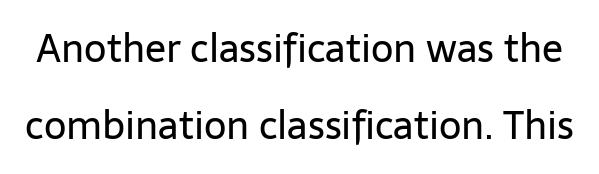
Summary of vertical rhythm: relaxed, with wide interline spacing. Proportional: the letters do not fall into vertical columns. You could call the tracking neutral — neither tight nor loose. The font family rendered here belongs to the sans-serif group. Underlining? Definitely not there. Posture: straight, roman, zero tilt.
